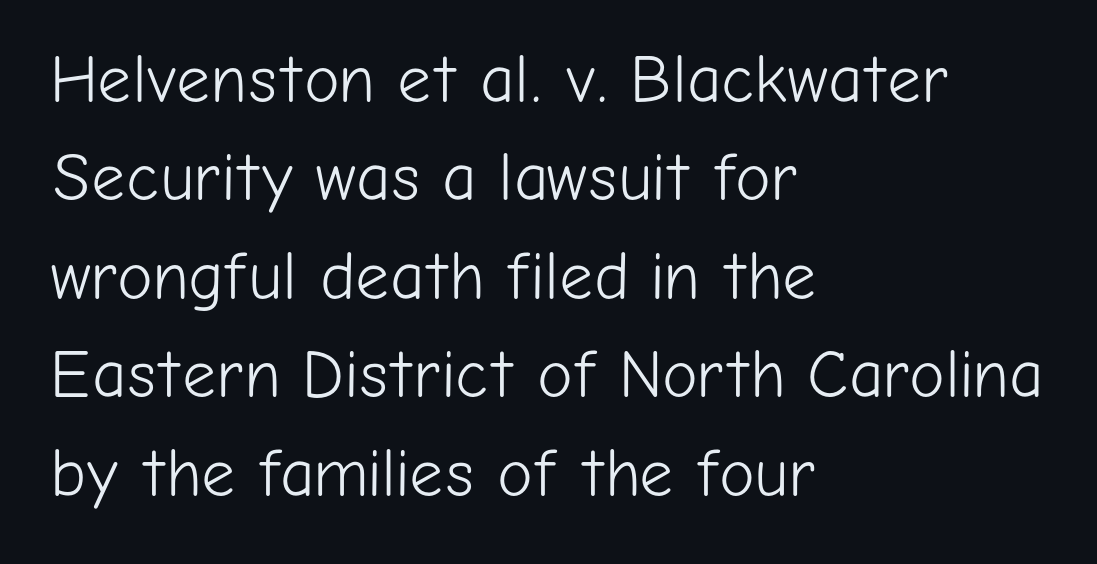
Q: Is the text bold? A: No.
Q: Is the text italic (slanted)? A: No, it is upright.
Q: Is the typeface a serif or a sans-serif typeface? A: Sans-serif.
Q: Is the text underlined? A: No.
Q: How is the paragraph aligned? A: Left-aligned.
Q: Is the spacing between letters normal or unusually wide? A: Normal.
Q: Is the spacing between lines tight, normal or loose? A: Normal.
Q: Width (condensed, normal, or wide)? A: Normal.
Q: Stroke contrast? A: Low.
Q: x-height? A: Medium.
Q: Monospaced? A: No.
